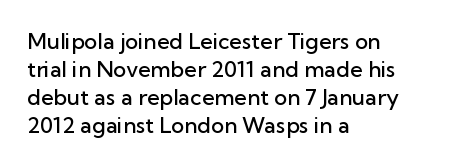
Q: Is the text bold? A: Semi-bold.
Q: Is the text italic (slanted)? A: No, it is upright.
Q: Is the text underlined? A: No.
Q: How is the paragraph aligned? A: Left-aligned.
Q: Is the spacing between letters normal or unusually wide? A: Normal.
Q: Is the spacing between lines tight, normal or loose? A: Normal.
